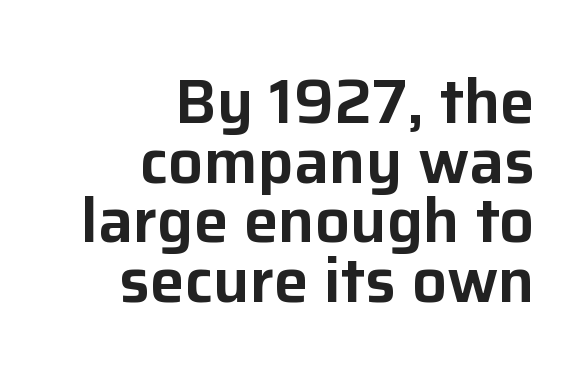
Every row of glyphs terminates at an identical x-position on the right. Just letters on the line, the space beneath them empty. This rendering leaves character spacing at its baseline value. This rendering employs a face without finishing strokes, i.e., a sans-serif.
